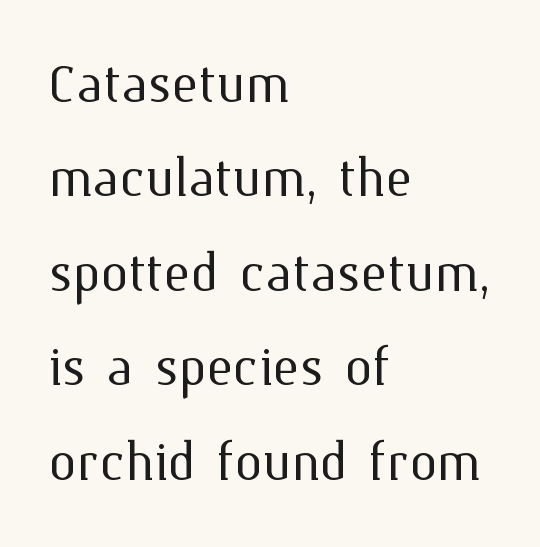
Any mark beneath the type? The region is blank. There is no visible air inserted between adjacent glyphs. Notice how the stems are strictly vertical — no italics here. Leftover space on each line is placed entirely after the last word. Varying glyph widths throughout — classic text-font behaviour. Is there much room between lines? A standard amount, neither cramped nor airy.
